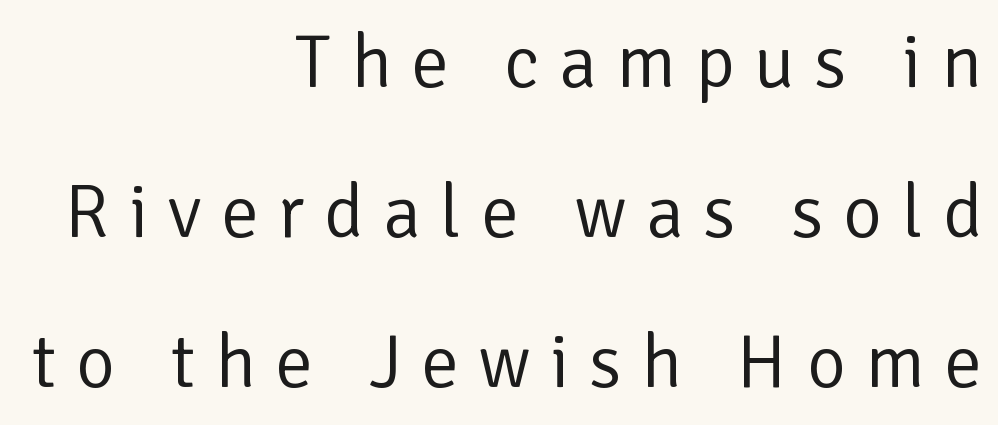
{"serif": "no", "italic": "no", "bold": "no", "weight": "regular", "width": "normal", "stroke_contrast": "low", "x_height": "medium", "monospaced": "no", "underline": "no", "align": "right", "line_spacing": "loose", "line_spacing_ratio": 2.0, "letter_spacing": "wide", "letter_spacing_em": 0.26, "glyph_px": 75}
